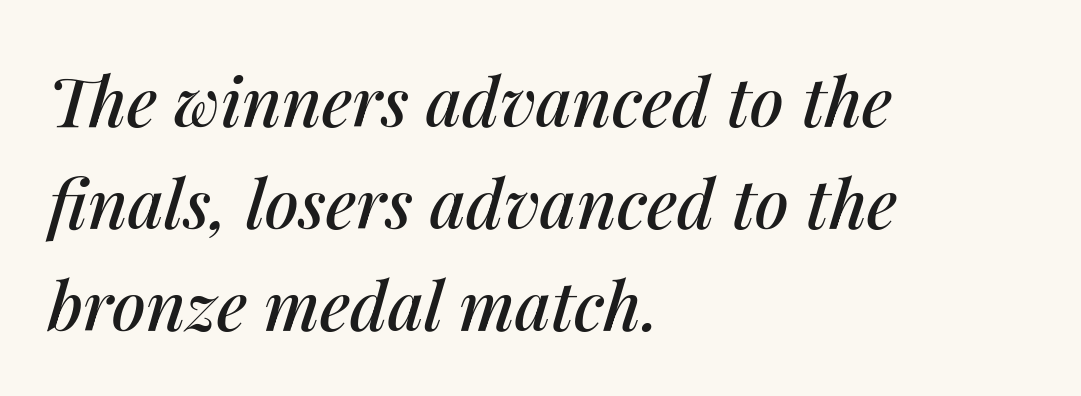
The lettering tilts uniformly, giving the passage an italic look. Standard letterfit; no display-style spreading of the glyphs. Has an underline been added? It has not. Leading matches the norm, producing a regular column.
